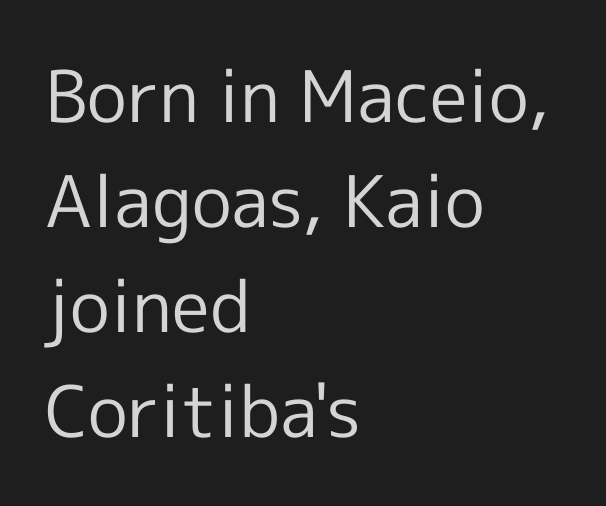
Q: Is the text bold? A: No.
Q: Is the text italic (slanted)? A: No, it is upright.
Q: Is the typeface a serif or a sans-serif typeface? A: Sans-serif.
Q: Is the text underlined? A: No.
Q: How is the paragraph aligned? A: Left-aligned.
Q: Is the spacing between letters normal or unusually wide? A: Normal.
Q: Is the spacing between lines tight, normal or loose? A: Normal.
Q: Width (condensed, normal, or wide)? A: Normal.
Q: x-height? A: Medium.
Q: Monospaced? A: No.
